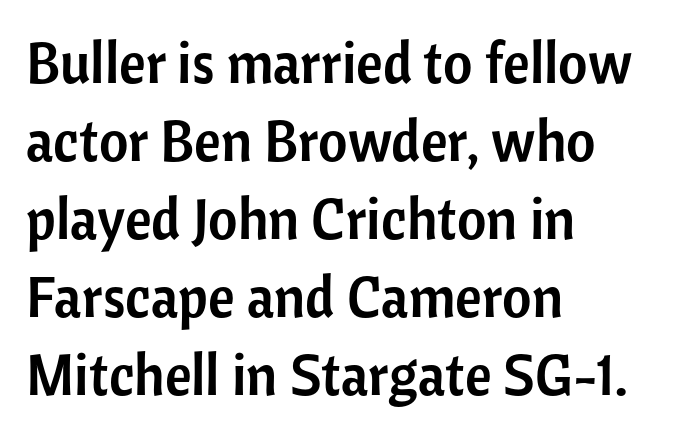
{"serif": "no", "italic": "no", "width": "normal", "stroke_contrast": "low", "x_height": "medium", "monospaced": "no", "underline": "no", "align": "left", "line_spacing": "normal", "line_spacing_ratio": 1.37, "letter_spacing": "normal", "letter_spacing_em": 0.0, "glyph_px": 57}
